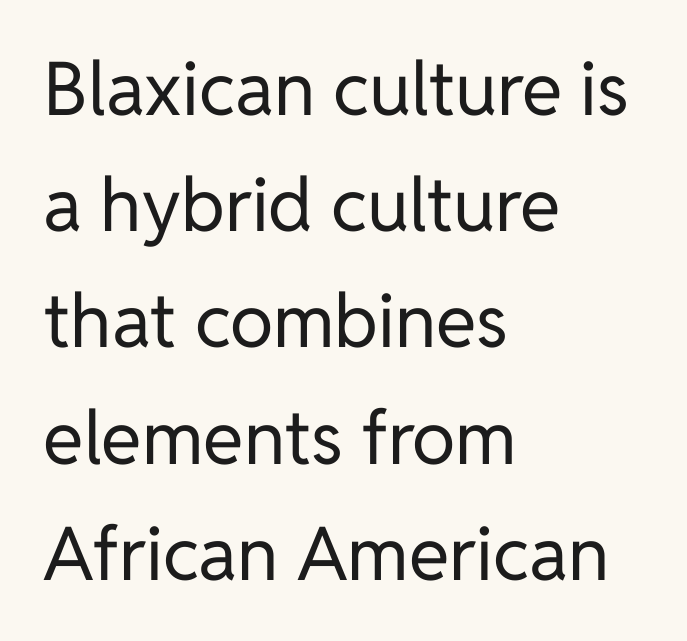
The image shows 74 px regular-weight sans-serif type, upright; set left-aligned, normal line spacing (1.57x), normal letter spacing, not underlined; low stroke contrast and a medium x-height.
